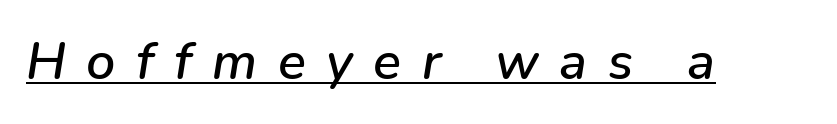
Q: Is the text italic (slanted)? A: Yes, it leans right by about 9 degrees.
Q: Is the text underlined? A: Yes.
Q: Is the spacing between letters normal or unusually wide? A: Unusually wide.
Q: Width (condensed, normal, or wide)? A: Normal.
Q: Stroke contrast? A: Low.
Q: x-height? A: Medium.
Q: Monospaced? A: No.
